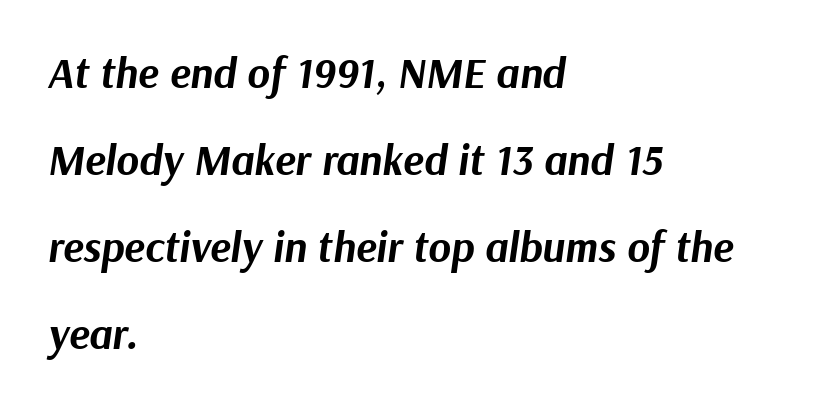
{"italic": "yes", "lean": "right", "slant_degrees": 9, "bold": "yes", "weight": "bold", "width": "normal", "stroke_contrast": "medium", "x_height": "medium", "monospaced": "no", "underline": "no", "align": "left", "line_spacing": "loose", "line_spacing_ratio": 2.02, "letter_spacing": "normal", "letter_spacing_em": 0.0, "glyph_px": 43}
